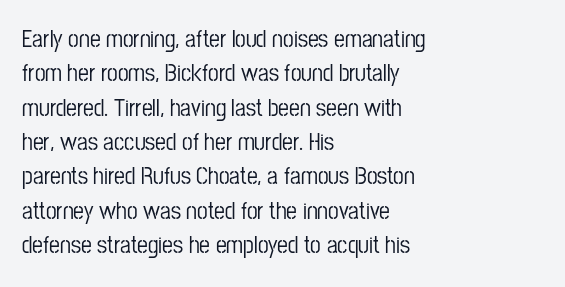
Q: Is the text italic (slanted)? A: No, it is upright.
Q: Is the text underlined? A: No.
Q: How is the paragraph aligned? A: Left-aligned.
Q: Is the spacing between letters normal or unusually wide? A: Normal.
Q: Is the spacing between lines tight, normal or loose? A: Normal.
